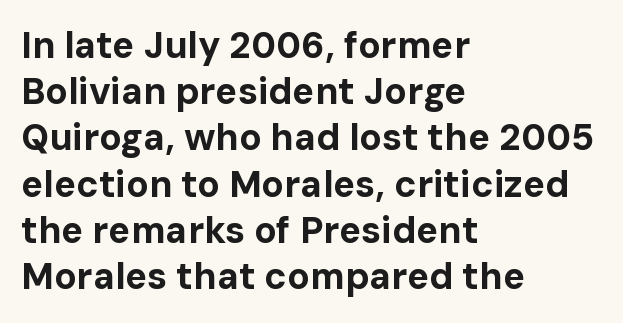
{"serif": "no", "italic": "no", "bold": "yes", "weight": "bold", "width": "normal", "stroke_contrast": "low", "x_height": "medium", "monospaced": "no", "underline": "no", "align": "left", "line_spacing": "normal", "line_spacing_ratio": 1.25, "letter_spacing": "normal", "letter_spacing_em": 0.0, "glyph_px": 37}
